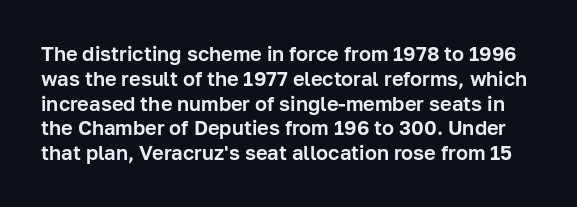
The image shows 20 px text type, upright; set line spacing 1.24x, normal letter spacing, not underlined.
